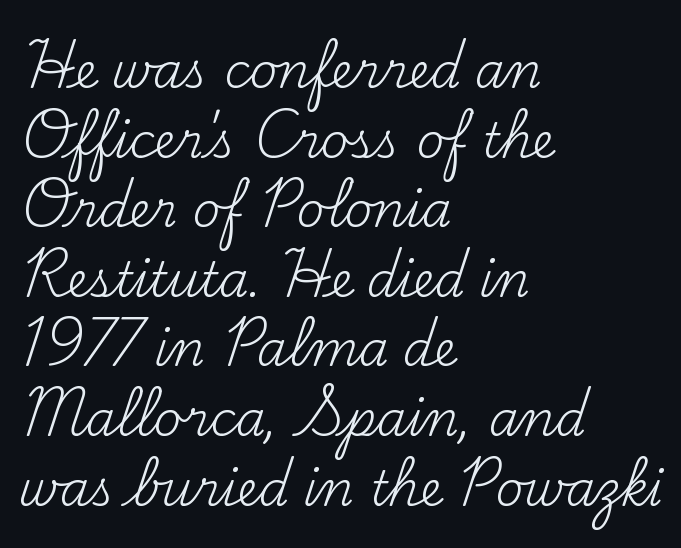
Q: Is the text bold? A: No.
Q: Is the text italic (slanted)? A: Yes.
Q: Is the typeface a serif or a sans-serif typeface? A: Serif.
Q: Is the text underlined? A: No.
Q: How is the paragraph aligned? A: Left-aligned.
Q: Is the spacing between letters normal or unusually wide? A: Normal.
Q: Is the spacing between lines tight, normal or loose? A: Normal.
Q: Width (condensed, normal, or wide)? A: Normal.
Q: Stroke contrast? A: Medium.
Q: x-height? A: Small.
Q: Monospaced? A: No.
